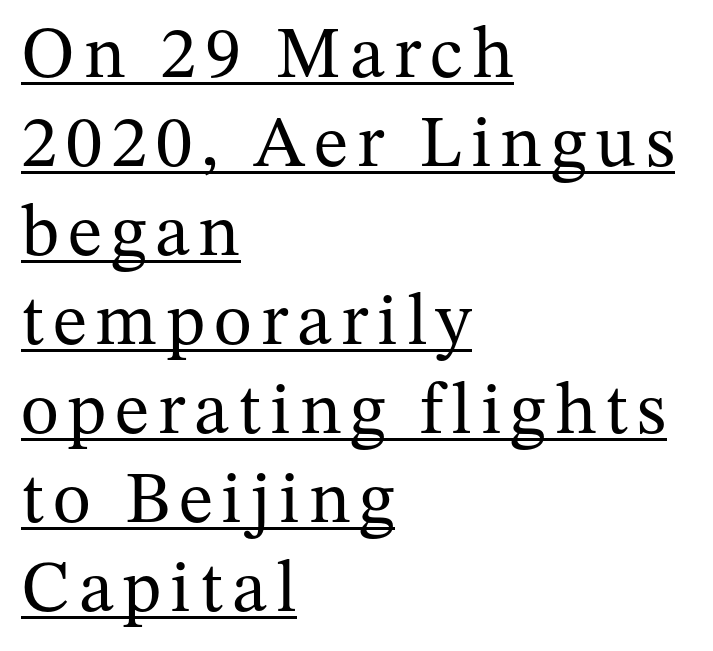
Q: Is the text bold? A: No.
Q: Is the text italic (slanted)? A: No, it is upright.
Q: Is the typeface a serif or a sans-serif typeface? A: Serif.
Q: Is the text underlined? A: Yes.
Q: How is the paragraph aligned? A: Left-aligned.
Q: Width (condensed, normal, or wide)? A: Normal.
Q: Stroke contrast? A: Medium.
Q: x-height? A: Medium.
Q: Monospaced? A: No.
